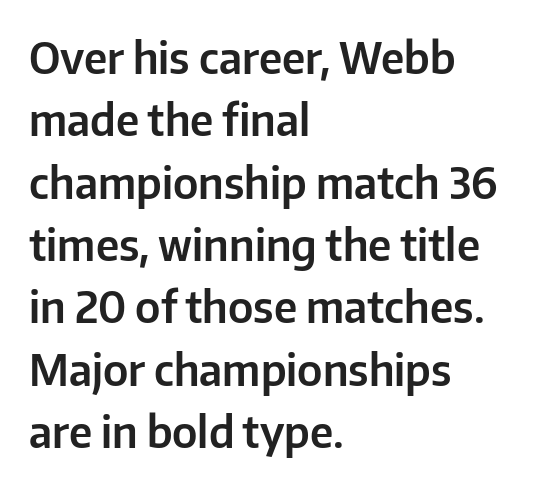
{"serif": "no", "italic": "no", "width": "normal", "stroke_contrast": "low", "x_height": "medium", "monospaced": "no", "underline": "no", "align": "left", "line_spacing": "normal", "line_spacing_ratio": 1.45, "letter_spacing": "normal", "letter_spacing_em": 0.0, "glyph_px": 43}
